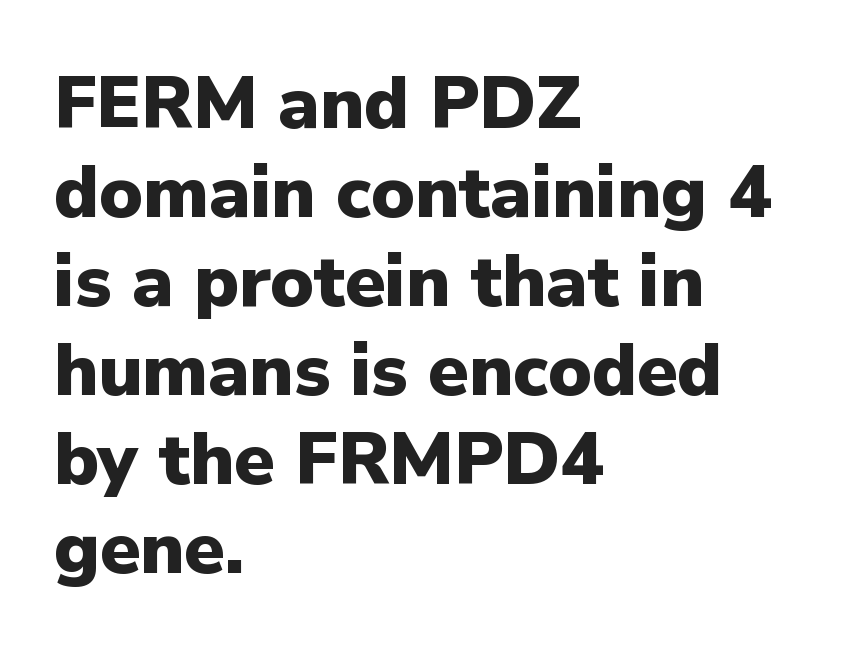
Regarding serifs, this sample does without them. A typesetter would mark this as roman, not italic. Quick note: underline off. The glyphs have the mass of a bold cut.
